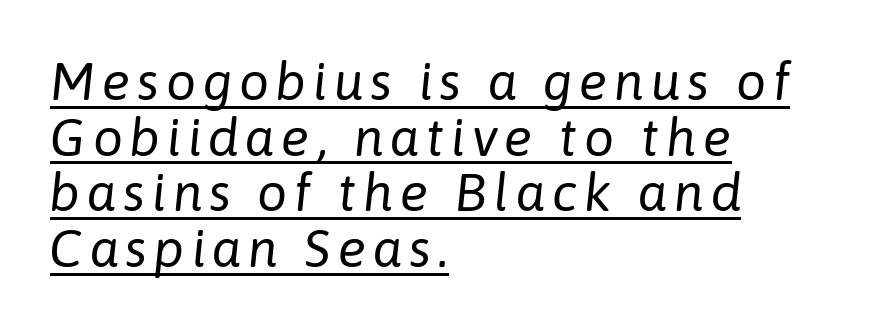
{"italic": "yes", "lean": "right", "slant_degrees": 6, "bold": "no", "weight": "regular", "width": "normal", "stroke_contrast": "low", "x_height": "medium", "monospaced": "no", "underline": "yes", "align": "left", "line_spacing": "tight", "line_spacing_ratio": 1.05, "glyph_px": 53}
